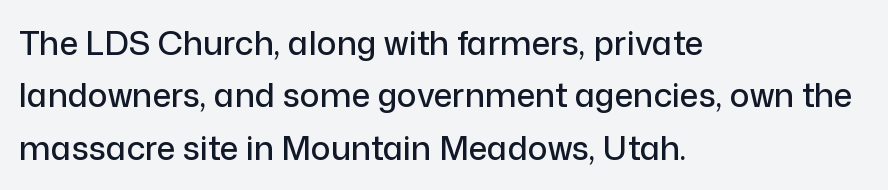
The rows are spaced the way most documents space them. These lines are rendered in a variable-pitch font. The paragraph has a hard left edge and a soft right edge. I'd call this a sans setting — the letters go barefoot. Students, note that the glyphs here touch the page at normal intervals.
